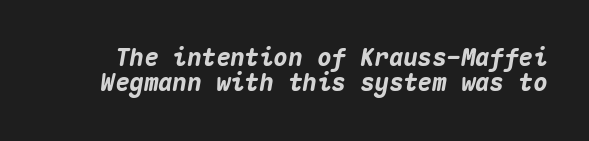
Q: Is the text bold? A: Yes.
Q: Is the text italic (slanted)? A: Yes, it leans right by about 10 degrees.
Q: Is the text underlined? A: No.
Q: Is the spacing between letters normal or unusually wide? A: Normal.
Q: Is the spacing between lines tight, normal or loose? A: Tight.
